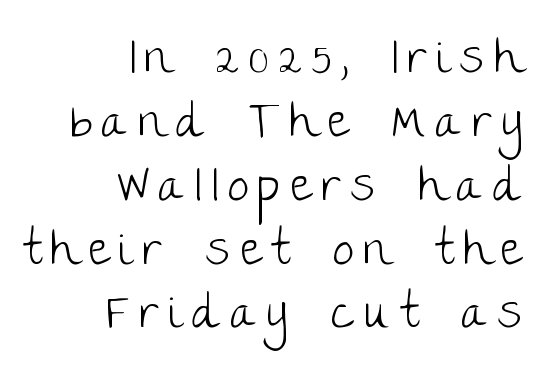
Q: Is the text bold? A: No.
Q: Is the text italic (slanted)? A: No, it is upright.
Q: Is the typeface a serif or a sans-serif typeface? A: Sans-serif.
Q: Is the text underlined? A: No.
Q: How is the paragraph aligned? A: Right-aligned.
Q: Is the spacing between letters normal or unusually wide? A: Unusually wide.
Q: Is the spacing between lines tight, normal or loose? A: Normal.
Q: Width (condensed, normal, or wide)? A: Normal.
Q: Stroke contrast? A: Low.
Q: x-height? A: Large.
Q: Monospaced? A: No.
